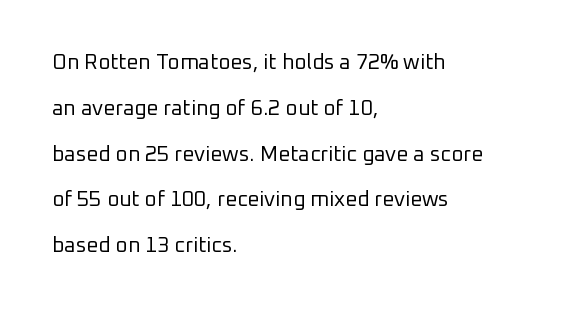
Q: Is the text bold? A: No.
Q: Is the text italic (slanted)? A: No, it is upright.
Q: Is the text underlined? A: No.
Q: How is the paragraph aligned? A: Left-aligned.
Q: Is the spacing between letters normal or unusually wide? A: Normal.
Q: Is the spacing between lines tight, normal or loose? A: Loose.
